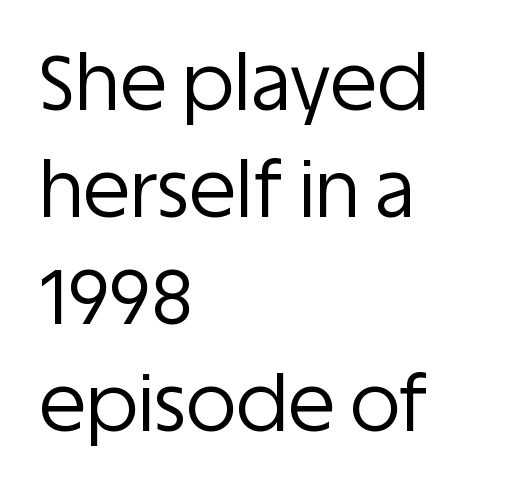
{"serif": "no", "italic": "no", "bold": "no", "weight": "regular", "width": "normal", "stroke_contrast": "low", "x_height": "large", "monospaced": "no", "underline": "no", "align": "left", "line_spacing": "normal", "line_spacing_ratio": 1.39, "letter_spacing": "normal", "letter_spacing_em": 0.0, "glyph_px": 77}
